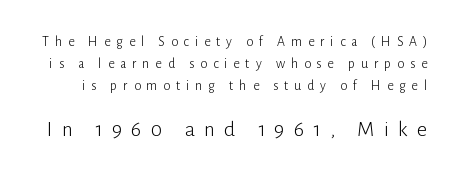
The image shows 22 px text type, upright; set normal line spacing (1.57x), unusually wide letter spacing (+0.42 em), not underlined; the second (bottom) block is 1.57x larger.
